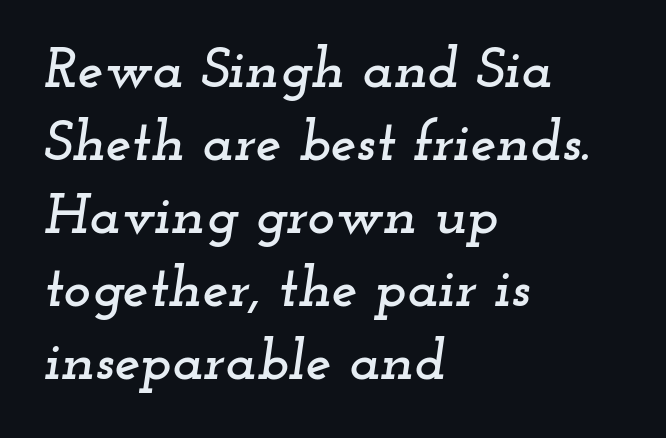
This sample uses a serif face. Here the designer chose a conventional face with non-uniform glyph widths. Students, observe: this is what conventionally led text looks like. The horizontal fit of the characters is conventional and even. Unmarked baselines from the first word to the last.
